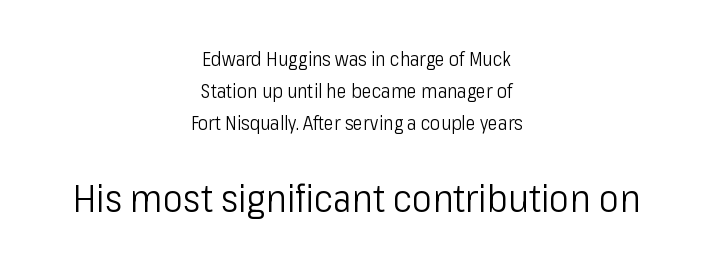
{"serif": "no", "italic": "no", "bold": "no", "weight": "light", "width": "condensed", "stroke_contrast": "low", "x_height": "medium", "monospaced": "no", "underline": "no", "align": "center", "line_spacing": "normal", "line_spacing_ratio": 1.68, "letter_spacing": "normal", "letter_spacing_em": 0.0, "larger_block": "second", "size_ratio": 2.0, "glyph_px": 38}
